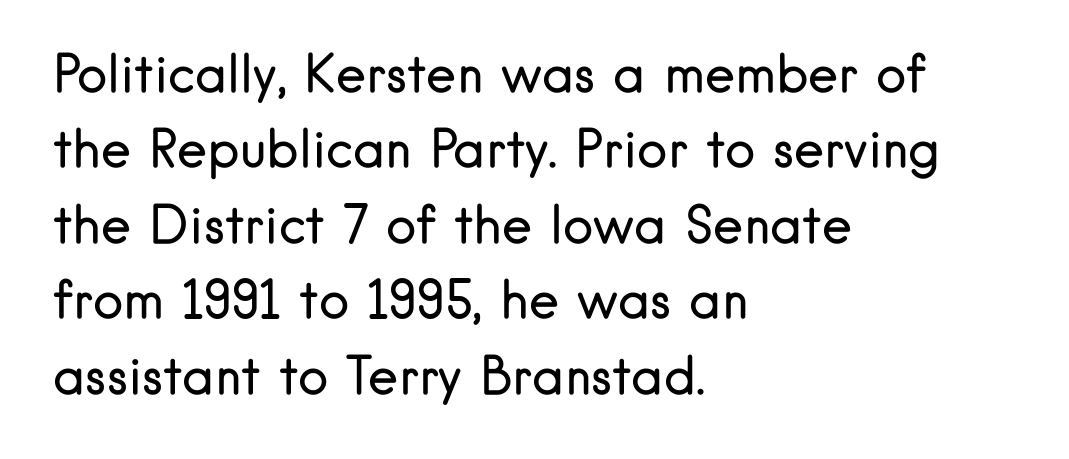
The image shows 51 px regular-weight sans-serif type, upright; set left-aligned, normal line spacing (1.48x), normal letter spacing, not underlined; low stroke contrast and a small x-height.
